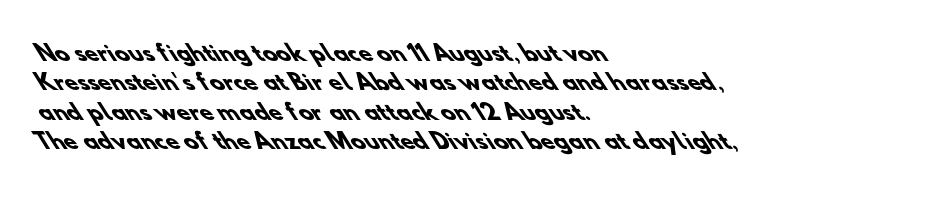
Quick note: interline space is typical. These lines are set flush left with a ragged right edge. Nothing unusual about the tracking: characters are spaced as the font intends. Decoration check: the copy has no underline. Heavy, bold letterforms.
